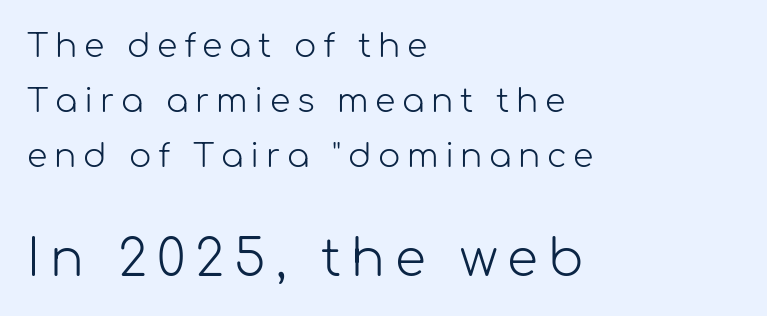
Q: Is the text bold? A: No.
Q: Is the text italic (slanted)? A: No, it is upright.
Q: Is the typeface a serif or a sans-serif typeface? A: Sans-serif.
Q: Is the text underlined? A: No.
Q: How is the paragraph aligned? A: Left-aligned.
Q: Is the spacing between letters normal or unusually wide? A: Unusually wide.
Q: Is the spacing between lines tight, normal or loose? A: Normal.
Q: Which block of text is set in a larger size, the first (top) or the second (bottom)? A: The second (bottom) one.
Q: Width (condensed, normal, or wide)? A: Normal.
Q: Stroke contrast? A: Low.
Q: x-height? A: Medium.
Q: Monospaced? A: No.
